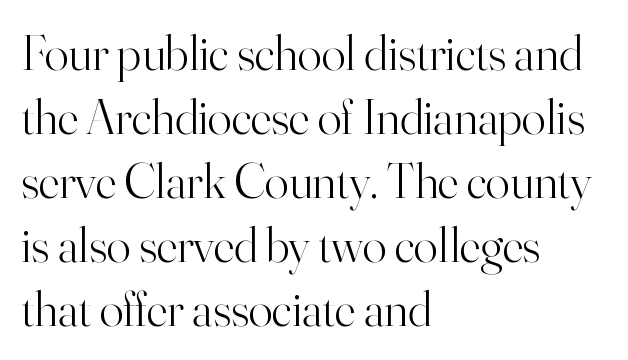
The image shows 50 px light serif type, upright; set left-aligned, normal line spacing (1.28x), normal letter spacing, not underlined; high stroke contrast and a small x-height.
